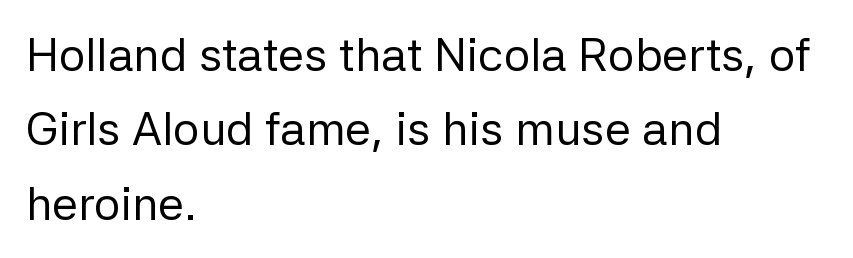
{"serif": "no", "italic": "no", "bold": "no", "weight": "regular", "width": "normal", "stroke_contrast": "low", "x_height": "medium", "monospaced": "no", "underline": "no", "align": "left", "line_spacing": "normal", "line_spacing_ratio": 1.58, "letter_spacing": "normal", "letter_spacing_em": 0.0, "glyph_px": 47}
